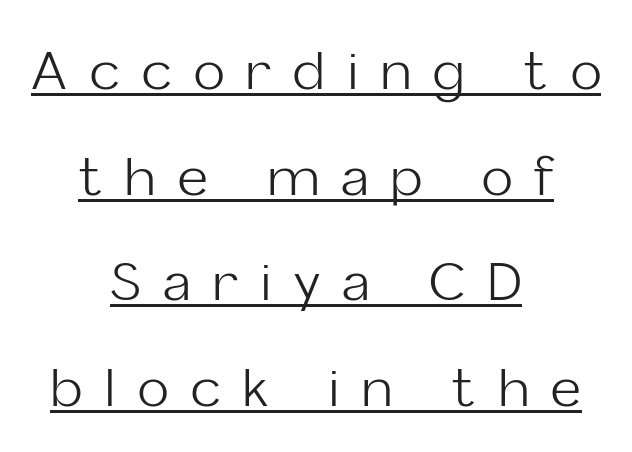
Descenders here cross a horizontal rule under the line. Compared with a flush-left layout, this one balances lines on the center instead. Looks like regular typesetting: each glyph gets only the width it needs. The passage shown stacks its lines with a broad gap.
